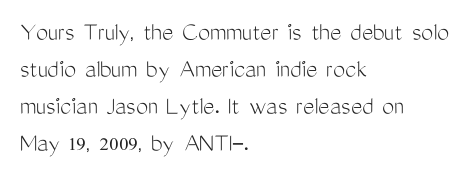
{"italic": "no", "bold": "no", "underline": "no", "align": "left", "line_spacing": "normal", "line_spacing_ratio": 1.37, "letter_spacing": "normal", "letter_spacing_em": 0.0, "glyph_px": 27}
